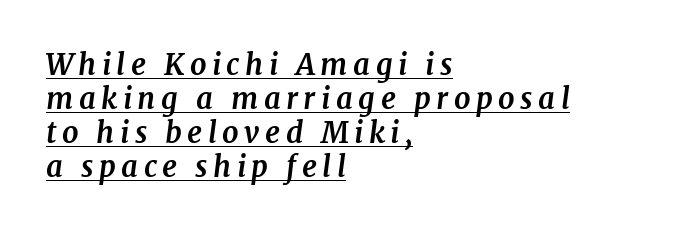
You can see a thin bar hugging the bottom of the glyphs. Compared with ordinary roman type, these characters are visibly tilted. The text was rendered using a seriffed face with decorative stroke endings. Typeset ragged right — the left edge is the straight one.
